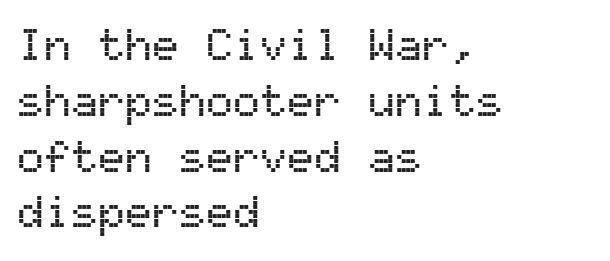
{"serif": "no", "italic": "no", "width": "normal", "stroke_contrast": "medium", "x_height": "medium", "monospaced": "yes", "underline": "no", "align": "left", "line_spacing_ratio": 1.24, "letter_spacing": "normal", "letter_spacing_em": 0.0, "glyph_px": 45}
